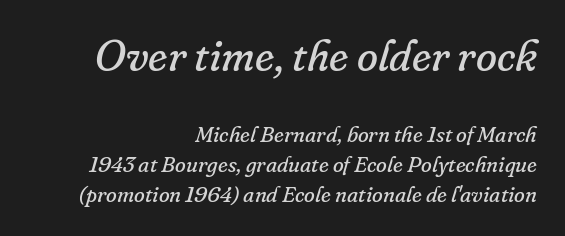
The passage shown begins with its larger block and ends with its smaller one. These lines sit exactly where default settings would place them. Slanted lettering throughout. Layout note: lines flush right. Type without underlining.
